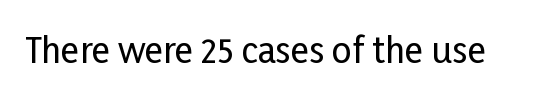
{"serif": "no", "italic": "no", "width": "condensed", "stroke_contrast": "low", "x_height": "medium", "monospaced": "no", "underline": "no", "letter_spacing": "normal", "letter_spacing_em": 0.0, "glyph_px": 35}
